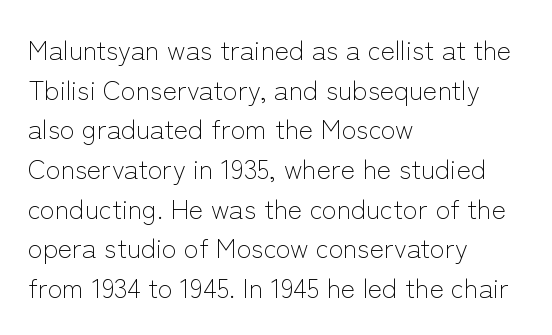
Q: Is the text bold? A: No.
Q: Is the text italic (slanted)? A: No, it is upright.
Q: Is the text underlined? A: No.
Q: How is the paragraph aligned? A: Left-aligned.
Q: Is the spacing between letters normal or unusually wide? A: Normal.
Q: Is the spacing between lines tight, normal or loose? A: Normal.
